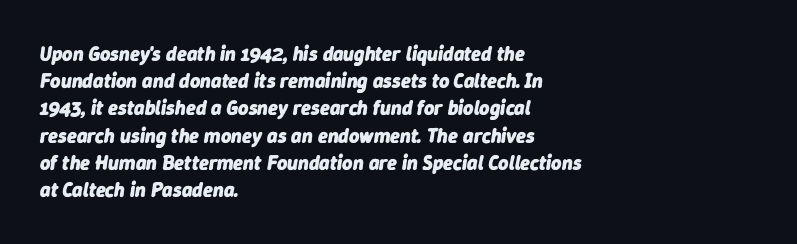
The image shows 20 px bold type, italic (leaning right); set left-aligned, normal line spacing (1.36x), normal letter spacing, not underlined.
